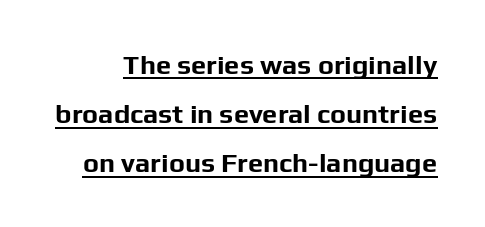
The image shows 27 px bold type, upright; set line spacing 1.82x, normal letter spacing, underlined.
